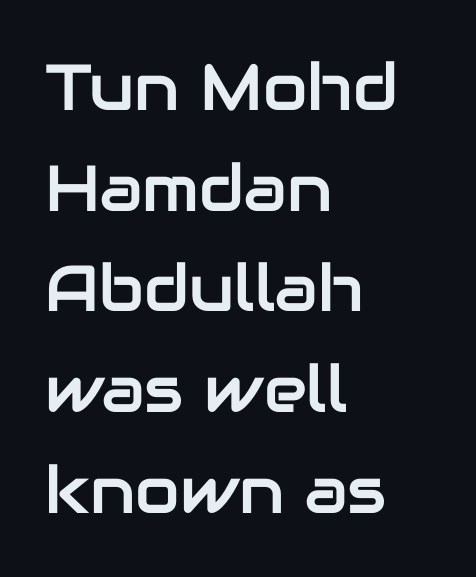
Q: Is the text italic (slanted)? A: No, it is upright.
Q: Is the typeface a serif or a sans-serif typeface? A: Sans-serif.
Q: Is the text underlined? A: No.
Q: How is the paragraph aligned? A: Left-aligned.
Q: Is the spacing between letters normal or unusually wide? A: Normal.
Q: Is the spacing between lines tight, normal or loose? A: Normal.
Q: Width (condensed, normal, or wide)? A: Normal.
Q: Stroke contrast? A: Low.
Q: x-height? A: Medium.
Q: Monospaced? A: No.
